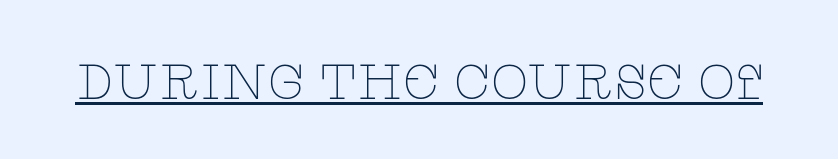
{"serif": "yes", "italic": "no", "bold": "no", "weight": "thin", "width": "wide", "stroke_contrast": "low", "x_height": "large", "monospaced": "no", "underline": "yes", "letter_spacing": "normal", "letter_spacing_em": 0.0, "glyph_px": 49}
